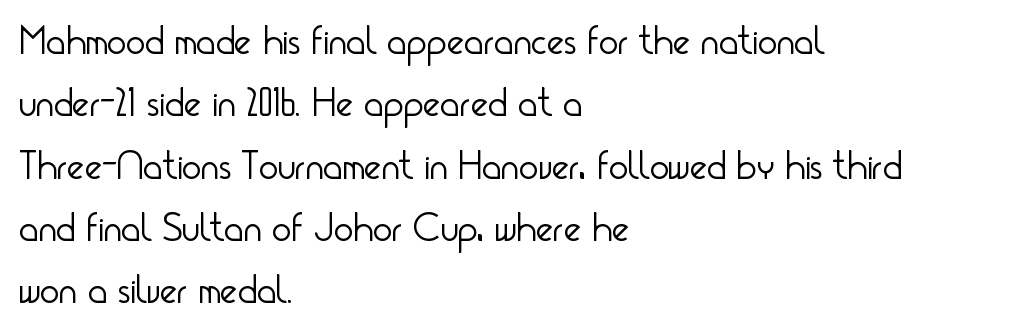
The image shows 41 px light, condensed sans-serif type, upright; set left-aligned, normal line spacing (1.52x), normal letter spacing, not underlined; low stroke contrast and a small x-height.
